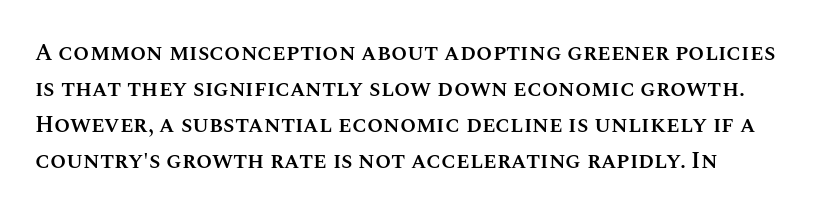
Visually the block forms a straight wall on the left and a jagged coastline on the right. Bold? Not quite — semibold, heavier than regular but stopping short. Horizontal bands of white between lines are of average thickness. Inter-character spacing is left at the font's built-in metrics.
